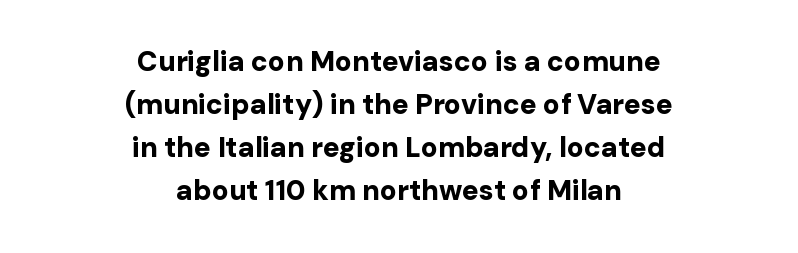
The lettering holds an erect, upright posture throughout. A typesetter would call this proportional, since set widths differ per character. Quick note: interline space is typical. Is the block centered? Yes — each line is placed symmetrically about the middle. Heavy, bold letterforms. Typographically, this falls in the sans-serif category.
